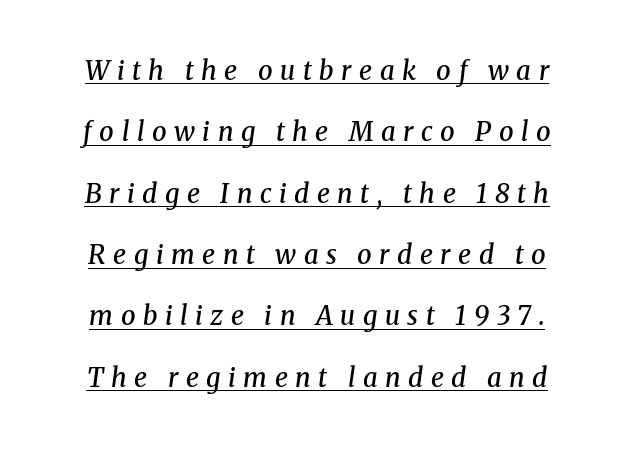
The image shows 26 px text type, italic (leaning right); set loose line spacing (2.36x), unusually wide letter spacing (+0.29 em), underlined.
